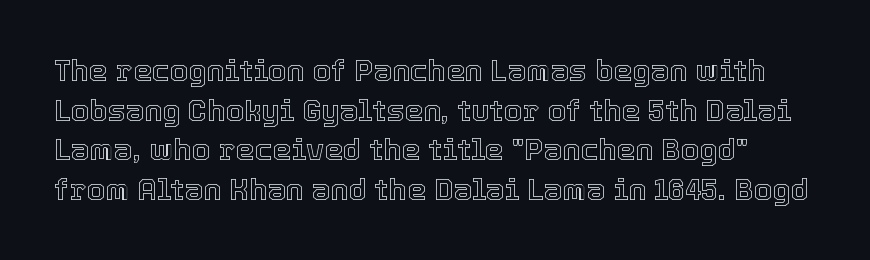
The letters stand straight up with perfectly vertical stems. The vertical gap from one line to the next is medium. Descenders hang freely into open space. Here the glyphs are tracked normally, forming tight word shapes. Think of a printed novel: that variable character pitch is what you see here.
